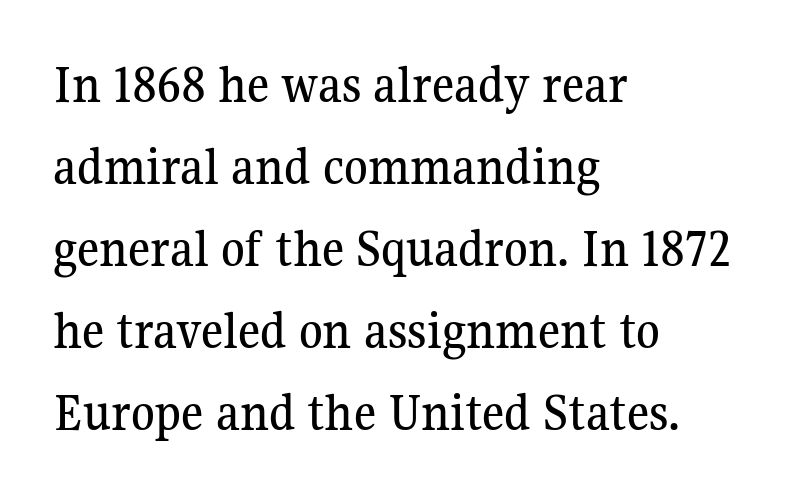
The image shows 54 px serif type, upright; set left-aligned, normal line spacing (1.52x), normal letter spacing, not underlined; medium stroke contrast and a medium x-height.
